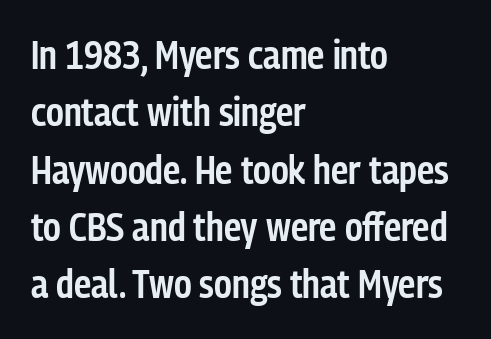
Strokes here are thickened, but only to semibold level. This is the regular roman posture of the typeface. The rendering anchors every line to the left-hand side. No word sits above an underline.
